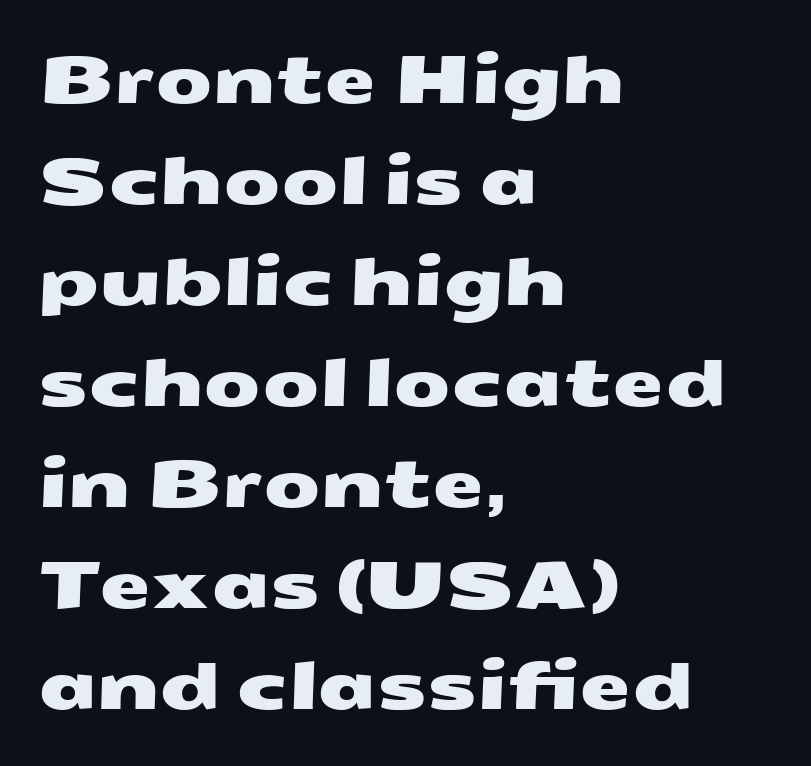
The text block is weighted toward the left margin, trailing off unevenly rightward. I'd call this a sans setting — the letters go barefoot. The passage shown is not underscored anywhere. The face used here is proportionally spaced, like ordinary book or web type. The rendering keeps characters at their native spacing.
